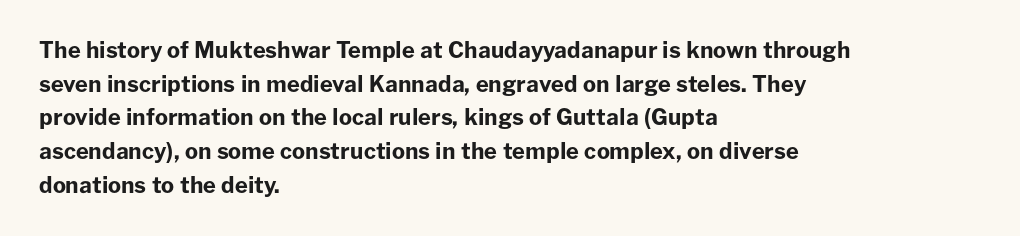
The image shows 22 px bold type, upright; set left-aligned, normal line spacing (1.53x), normal letter spacing, not underlined.
